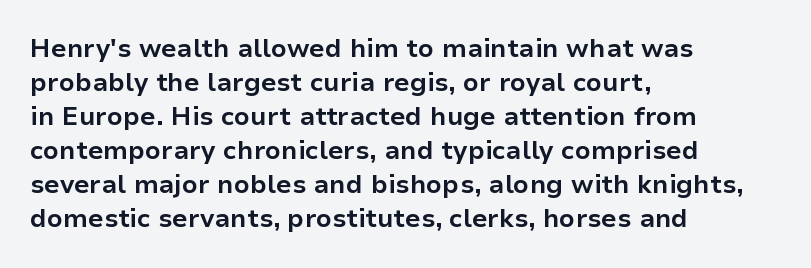
Q: Is the text bold? A: Yes.
Q: Is the text italic (slanted)? A: No, it is upright.
Q: Is the text underlined? A: No.
Q: How is the paragraph aligned? A: Left-aligned.
Q: Is the spacing between letters normal or unusually wide? A: Normal.
Q: Is the spacing between lines tight, normal or loose? A: Normal.
